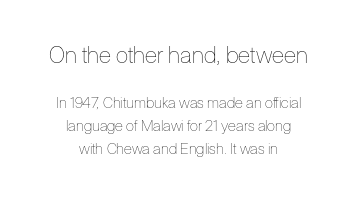
The strokes are not fattened; the text isn't bold. The tracking reads as untouched default to a designer's eye. Which of the two is more prominent by size? The first, at the top. Words float on clear page, feet unadorned. In terms of leading, this rendering sits right in the middle. The compositor balanced each line on the midline.
